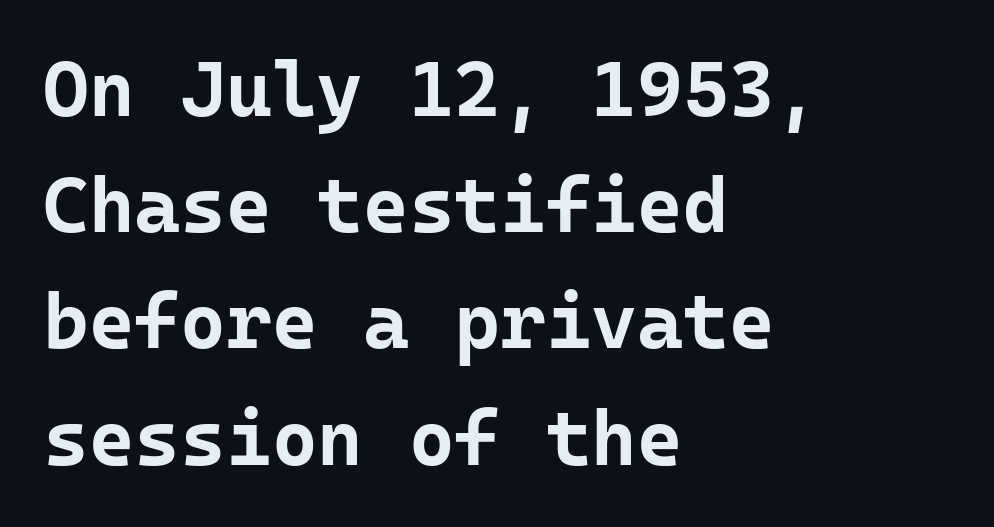
Q: Is the text bold? A: Yes.
Q: Is the text italic (slanted)? A: No, it is upright.
Q: Is the typeface a serif or a sans-serif typeface? A: Sans-serif.
Q: Is the text underlined? A: No.
Q: How is the paragraph aligned? A: Left-aligned.
Q: Is the spacing between letters normal or unusually wide? A: Normal.
Q: Is the spacing between lines tight, normal or loose? A: Normal.
Q: Width (condensed, normal, or wide)? A: Normal.
Q: Stroke contrast? A: Low.
Q: x-height? A: Medium.
Q: Monospaced? A: Yes.
